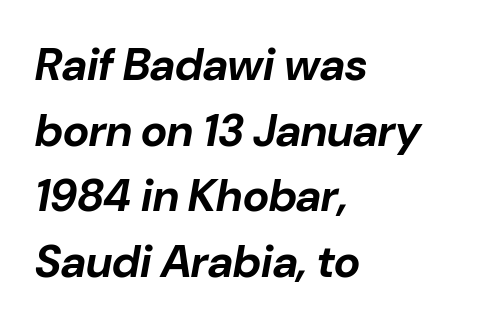
{"italic": "yes", "lean": "right", "slant_degrees": 10, "bold": "yes", "weight": "bold", "width": "normal", "stroke_contrast": "low", "x_height": "medium", "monospaced": "no", "underline": "no", "align": "left", "line_spacing": "normal", "line_spacing_ratio": 1.46, "letter_spacing": "normal", "letter_spacing_em": 0.0, "glyph_px": 45}
